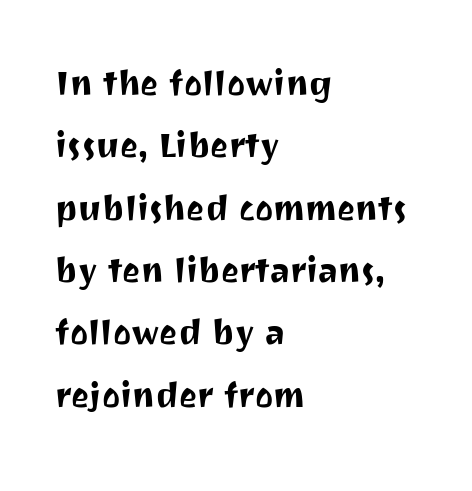
The baseline area is clear. This sample has the flowing, uneven cadence of proportional lettering. Is the letter spacing exaggerated? No — it looks like the ordinary default. Is this a sans? Yes — the strokes have no serifs. Is there any slant? The stems are plumb. Line spacing here is normal.
